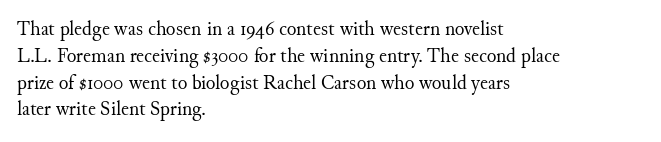
{"italic": "no", "bold": "no", "underline": "no", "align": "left", "line_spacing": "normal", "line_spacing_ratio": 1.34, "letter_spacing": "normal", "letter_spacing_em": 0.0, "glyph_px": 20}
